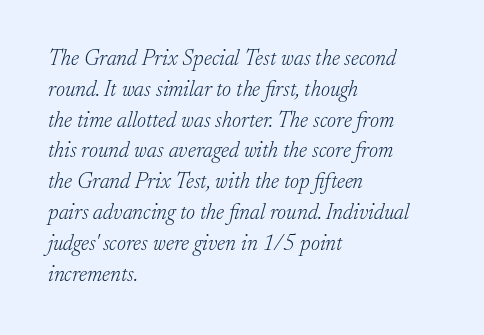
The ragged edge is on the right, which tells us the setting is flush left. The type is set solid horizontally, with unmodified tracking. In terms of leading, this rendering sits right in the middle. Nobody drew a line under any word here. Compared with ordinary roman type, these characters are visibly tilted. This is not heavy type; no bold has been used.
